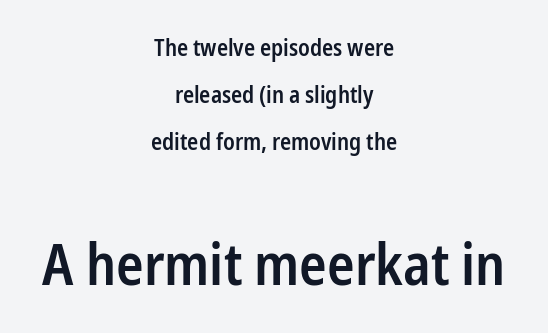
The image shows 57 px semibold, condensed sans-serif type, upright; set centered, loose line spacing (2.04x), normal letter spacing, not underlined; the second (bottom) block is 2.48x larger; low stroke contrast and a medium x-height.
